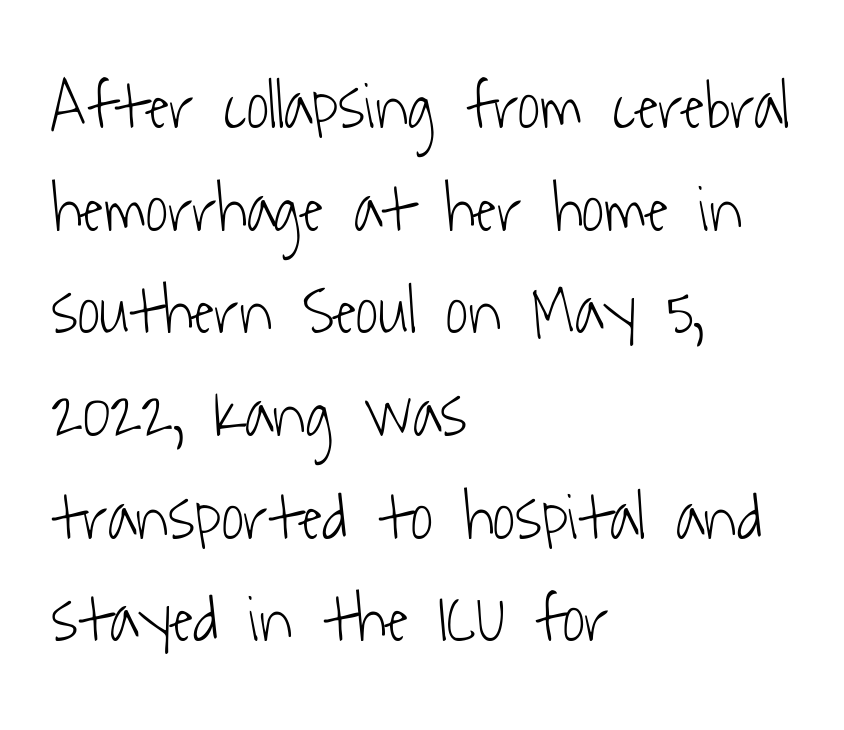
The image shows 68 px light, condensed sans-serif type; set left-aligned, normal line spacing (1.51x), normal letter spacing, not underlined; low stroke contrast and a medium x-height.
